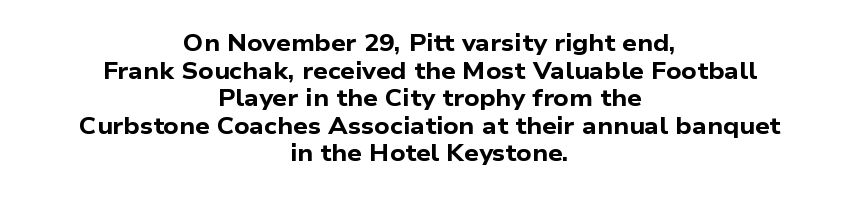
{"bold": "yes", "underline": "no", "align": "center", "line_spacing_ratio": 1.2, "letter_spacing": "normal", "letter_spacing_em": 0.0, "glyph_px": 23}
